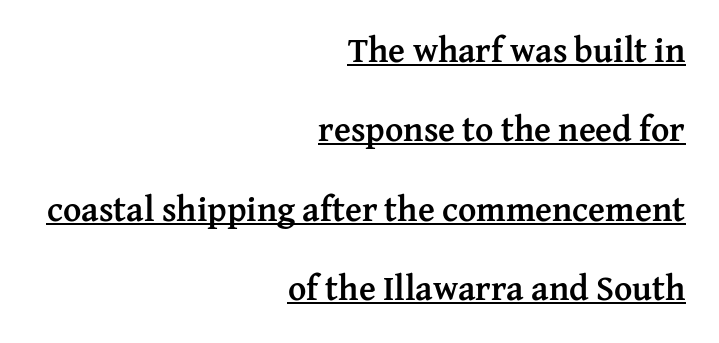
The image shows 35 px semibold serif type, upright; set right-aligned, loose line spacing (2.27x), normal letter spacing, underlined; medium stroke contrast and a medium x-height.
